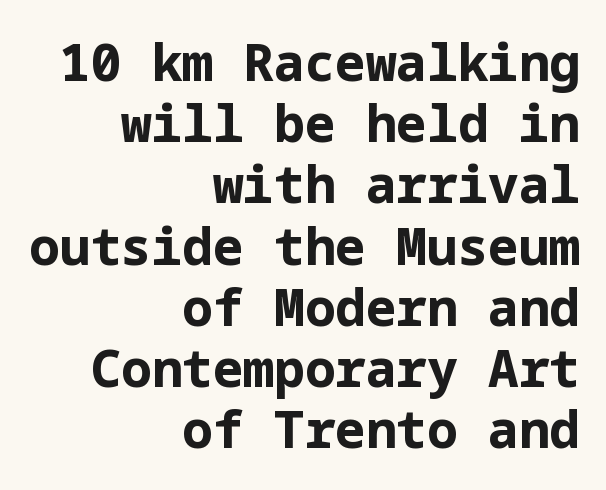
{"serif": "no", "italic": "no", "bold": "yes", "weight": "bold", "width": "normal", "stroke_contrast": "low", "x_height": "medium", "underline": "no", "align": "right", "line_spacing_ratio": 1.2, "letter_spacing": "normal", "letter_spacing_em": 0.0, "glyph_px": 51}
